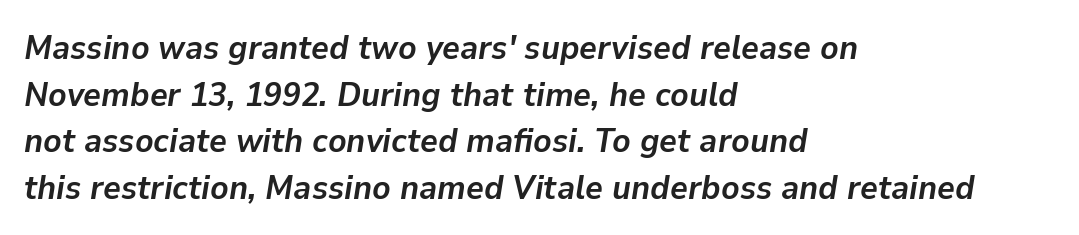
{"italic": "yes", "lean": "right", "slant_degrees": 9, "bold": "yes", "weight": "semibold", "width": "normal", "stroke_contrast": "low", "x_height": "medium", "monospaced": "no", "underline": "no", "align": "left", "line_spacing": "normal", "line_spacing_ratio": 1.37, "letter_spacing": "normal", "letter_spacing_em": 0.0, "glyph_px": 34}
